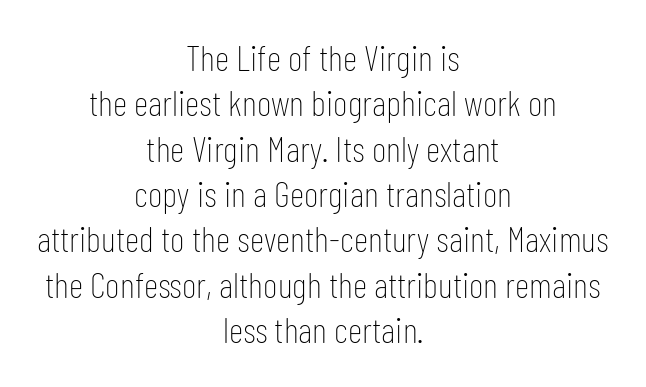
{"serif": "no", "italic": "no", "bold": "no", "weight": "thin", "width": "condensed", "stroke_contrast": "low", "x_height": "medium", "monospaced": "no", "underline": "no", "align": "center", "line_spacing": "normal", "line_spacing_ratio": 1.26, "letter_spacing": "normal", "letter_spacing_em": 0.0, "glyph_px": 36}
